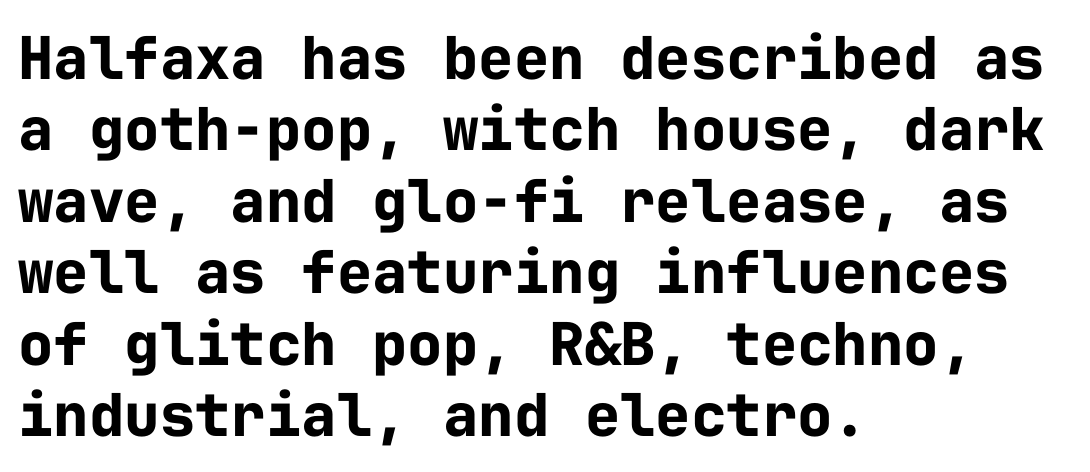
The image shows 59 px bold sans-serif type, upright, monospaced; set left-aligned, line spacing 1.21x, normal letter spacing, not underlined; low stroke contrast and a medium x-height.
